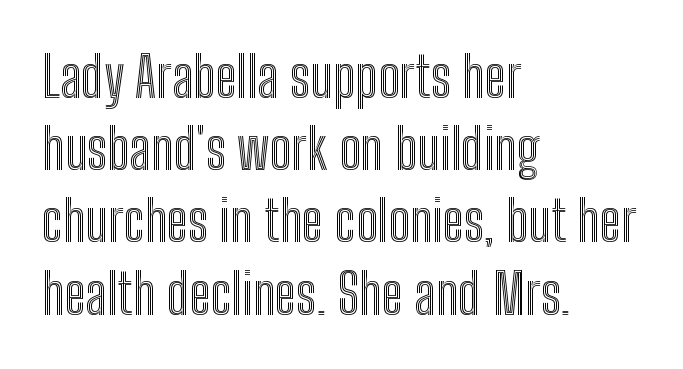
The image shows 56 px condensed type, upright; set left-aligned, normal line spacing (1.29x), normal letter spacing, not underlined; a medium x-height.
